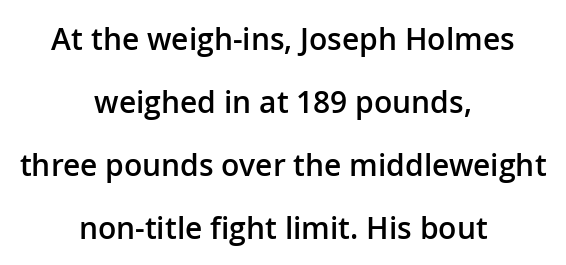
Is the block centered? Yes — each line is placed symmetrically about the middle. Lines of text with bare space underneath. The glyphs in this specimen are sans serif. Firm but not heavy-handed strokes: this text is semibold. Proportional: the letters do not fall into vertical columns.
